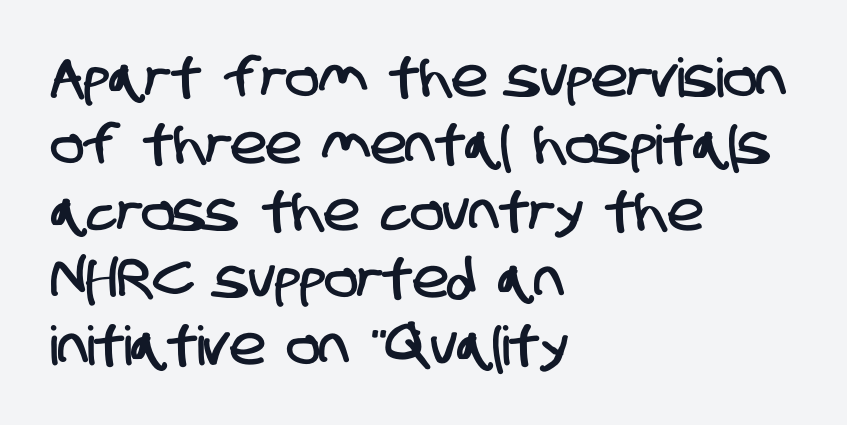
The image shows 54 px condensed sans-serif type; set left-aligned, line spacing 1.24x, normal letter spacing, not underlined; low stroke contrast and a large x-height.
